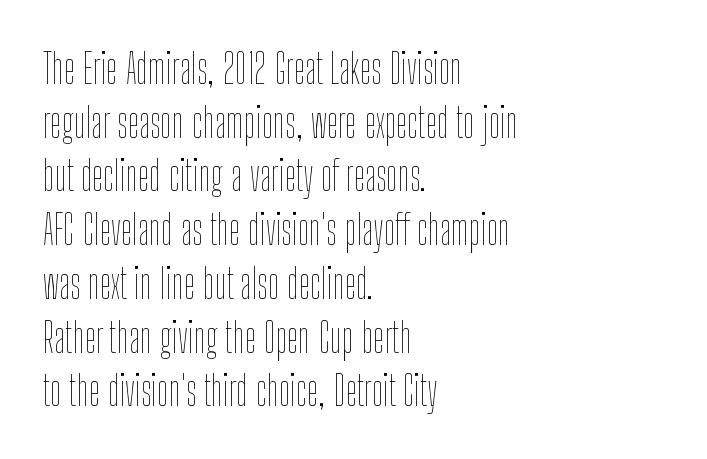
Q: Is the text bold? A: No.
Q: Is the text italic (slanted)? A: No, it is upright.
Q: Is the text underlined? A: No.
Q: How is the paragraph aligned? A: Left-aligned.
Q: Is the spacing between letters normal or unusually wide? A: Normal.
Q: Is the spacing between lines tight, normal or loose? A: Normal.
Q: Width (condensed, normal, or wide)? A: Condensed.
Q: Stroke contrast? A: Low.
Q: x-height? A: Medium.
Q: Monospaced? A: No.
